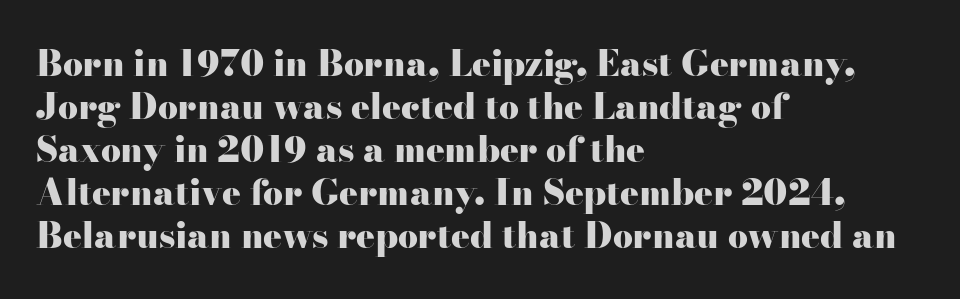
Notice how the stems are strictly vertical — no italics here. Lines of text with bare space underneath. Character widths vary here, with narrow letters taking less room than wide ones. You'd pick this weight for a headline — it's a proper bold. A typesetter would label this face a serif.
